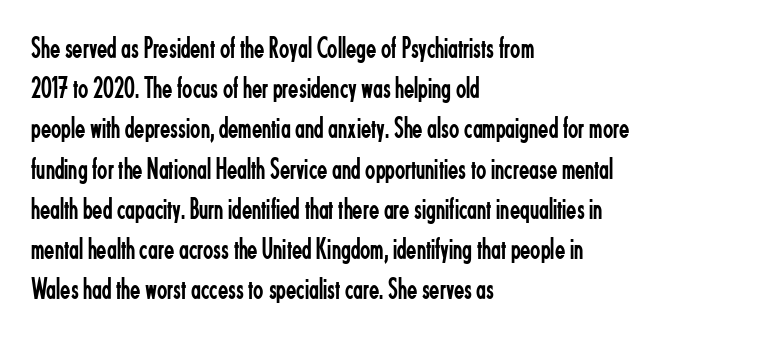
{"serif": "no", "italic": "no", "bold": "no", "weight": "regular", "width": "condensed", "stroke_contrast": "low", "x_height": "small", "monospaced": "no", "underline": "no", "align": "left", "line_spacing": "normal", "line_spacing_ratio": 1.34, "letter_spacing": "normal", "letter_spacing_em": 0.0, "glyph_px": 30}
